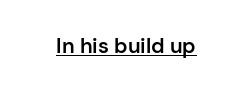
{"italic": "no", "bold": "semi", "underline": "yes", "letter_spacing": "normal", "letter_spacing_em": 0.0, "glyph_px": 21}
